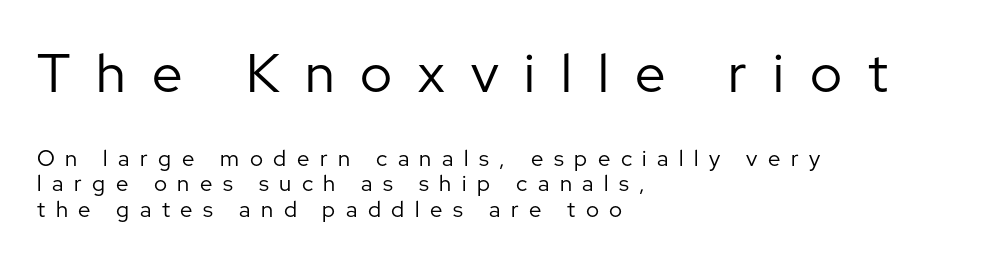
{"serif": "no", "italic": "no", "bold": "no", "weight": "regular", "width": "normal", "stroke_contrast": "low", "x_height": "medium", "monospaced": "no", "underline": "no", "align": "left", "line_spacing_ratio": 1.16, "letter_spacing": "wide", "letter_spacing_em": 0.48, "larger_block": "first", "size_ratio": 2.45, "glyph_px": 54}
